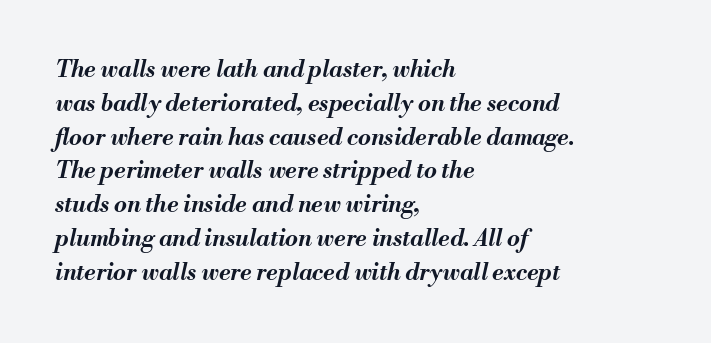
{"italic": "yes", "lean": "right", "slant_degrees": 13, "bold": "yes", "underline": "no", "align": "left", "line_spacing": "normal", "line_spacing_ratio": 1.47, "letter_spacing": "normal", "letter_spacing_em": 0.0, "glyph_px": 23}
